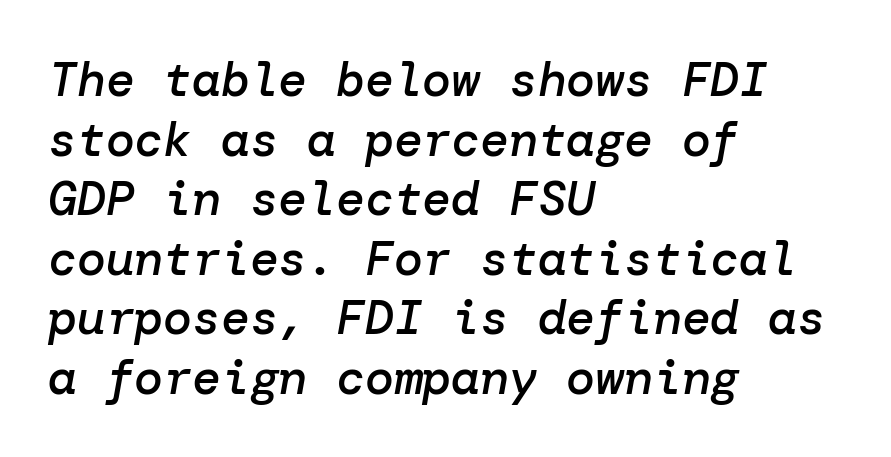
Q: Is the text bold? A: Semi-bold.
Q: Is the text italic (slanted)? A: Yes, it leans right by about 10 degrees.
Q: Is the text underlined? A: No.
Q: How is the paragraph aligned? A: Left-aligned.
Q: Is the spacing between letters normal or unusually wide? A: Normal.
Q: Width (condensed, normal, or wide)? A: Normal.
Q: Stroke contrast? A: Low.
Q: x-height? A: Medium.
